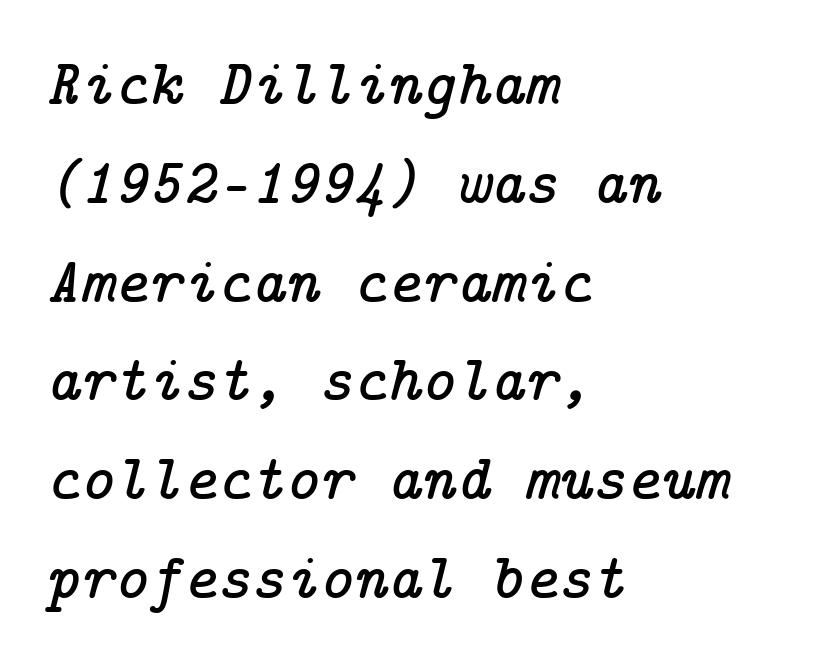
Compared with typical paragraphs, the rows here are spaced about the same. The glyphs look as if they've been sheared to an angle. Classification — serif. Layout note: lines flush left. Underline: absent.
